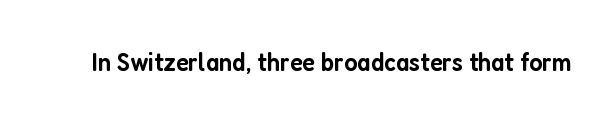
Honestly, the letter spacing is just normal — you wouldn't notice it. Only glyphs here, with clear space below each row. The typography opts for an upright posture over an oblique one. Set as a demibold, roughly 600 on the weight scale.
